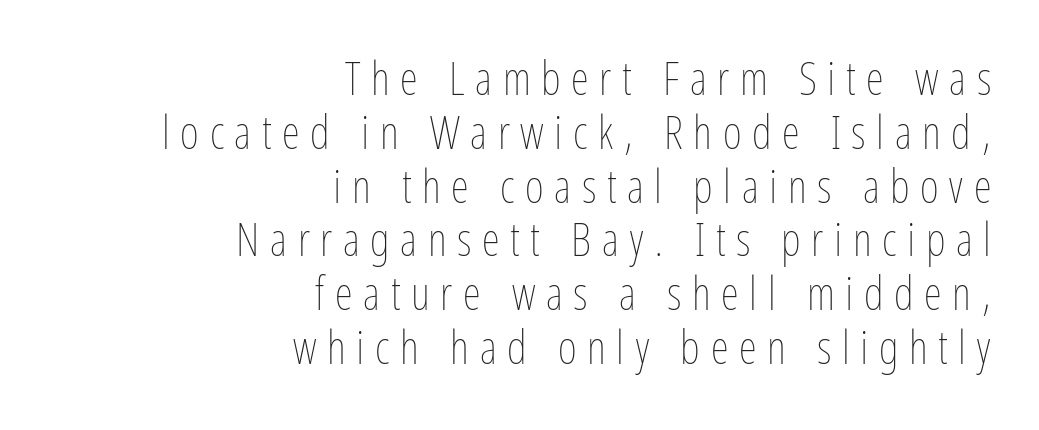
{"italic": "no", "bold": "no", "weight": "thin", "width": "condensed", "stroke_contrast": "low", "x_height": "medium", "monospaced": "no", "underline": "no", "align": "right", "line_spacing_ratio": 1.17, "letter_spacing": "wide", "letter_spacing_em": 0.23, "glyph_px": 46}
